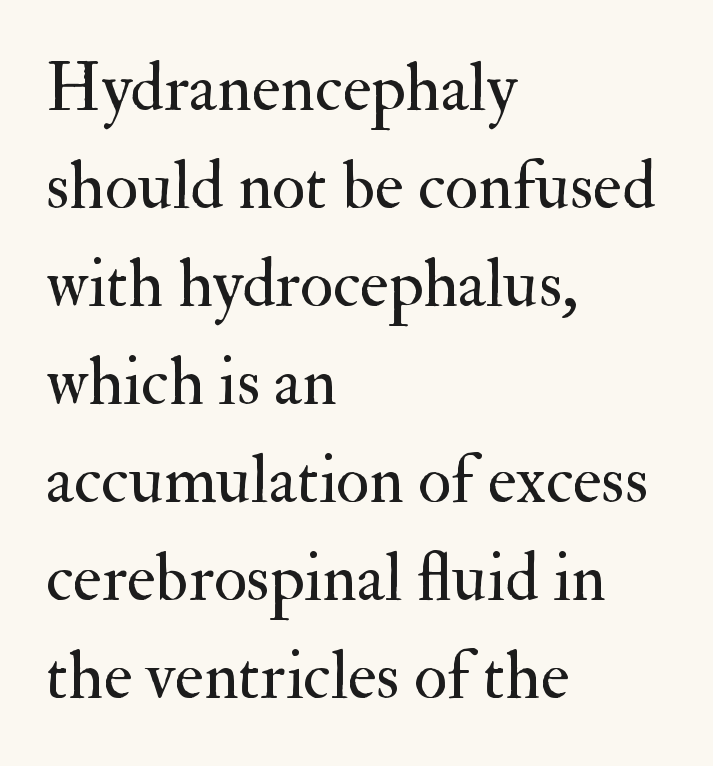
Q: Is the text bold? A: No.
Q: Is the text italic (slanted)? A: No, it is upright.
Q: Is the typeface a serif or a sans-serif typeface? A: Serif.
Q: Is the text underlined? A: No.
Q: How is the paragraph aligned? A: Left-aligned.
Q: Is the spacing between letters normal or unusually wide? A: Normal.
Q: Is the spacing between lines tight, normal or loose? A: Normal.
Q: Width (condensed, normal, or wide)? A: Normal.
Q: Stroke contrast? A: Medium.
Q: x-height? A: Small.
Q: Monospaced? A: No.
